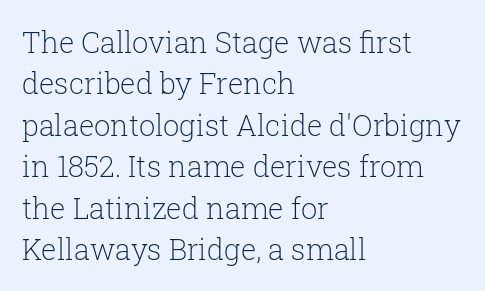
{"serif": "yes", "italic": "no", "bold": "no", "weight": "light", "width": "normal", "stroke_contrast": "low", "x_height": "medium", "monospaced": "no", "underline": "no", "align": "left", "line_spacing": "normal", "line_spacing_ratio": 1.43, "letter_spacing": "normal", "letter_spacing_em": 0.0, "glyph_px": 29}
